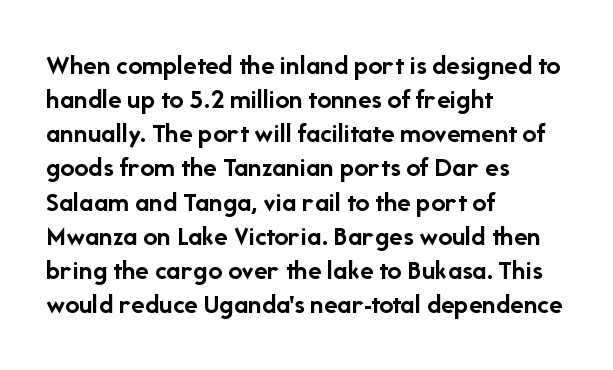
The image shows 28 px semibold sans-serif type, upright; set left-aligned, line spacing 1.22x, normal letter spacing, not underlined; low stroke contrast and a medium x-height.
